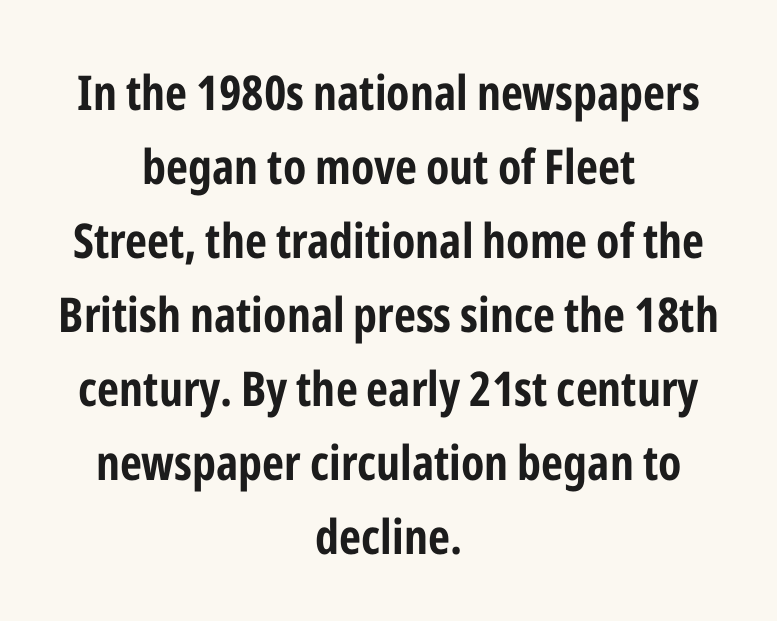
Q: Is the text bold? A: Yes.
Q: Is the text italic (slanted)? A: No, it is upright.
Q: Is the typeface a serif or a sans-serif typeface? A: Sans-serif.
Q: Is the text underlined? A: No.
Q: How is the paragraph aligned? A: Centered.
Q: Is the spacing between letters normal or unusually wide? A: Normal.
Q: Is the spacing between lines tight, normal or loose? A: Normal.
Q: Width (condensed, normal, or wide)? A: Condensed.
Q: Stroke contrast? A: Low.
Q: x-height? A: Medium.
Q: Monospaced? A: No.
